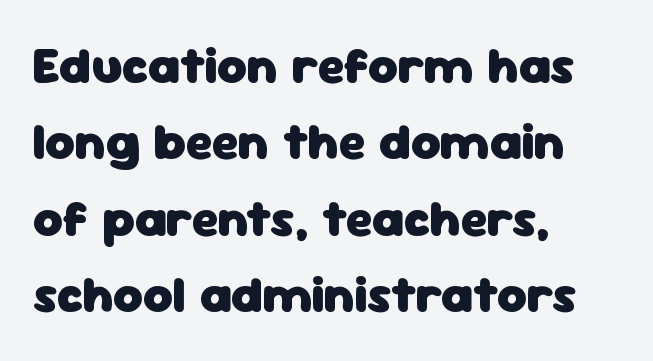
{"serif": "no", "italic": "no", "bold": "yes", "weight": "heavy", "width": "normal", "stroke_contrast": "low", "x_height": "medium", "monospaced": "no", "underline": "no", "align": "left", "line_spacing": "normal", "line_spacing_ratio": 1.5, "letter_spacing": "normal", "letter_spacing_em": 0.0, "glyph_px": 51}
